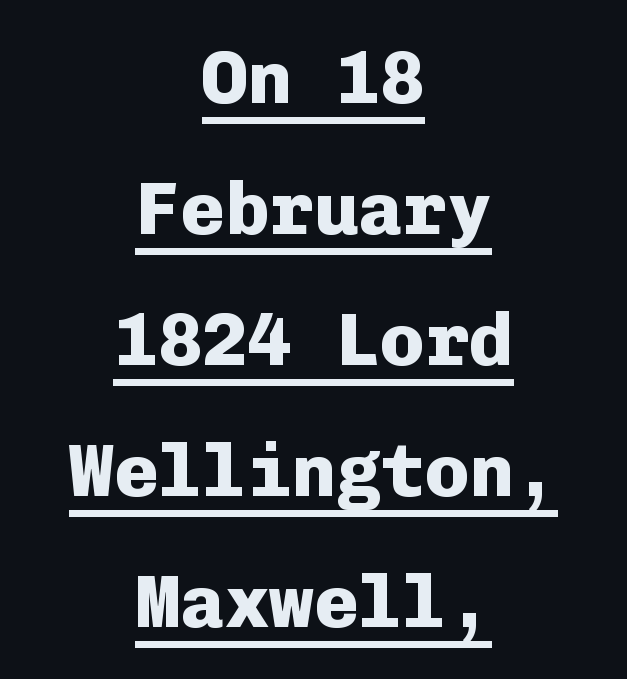
The image shows 74 px heavy sans-serif type, upright, monospaced; set centered, line spacing 1.77x, normal letter spacing, underlined; low stroke contrast and a medium x-height.
